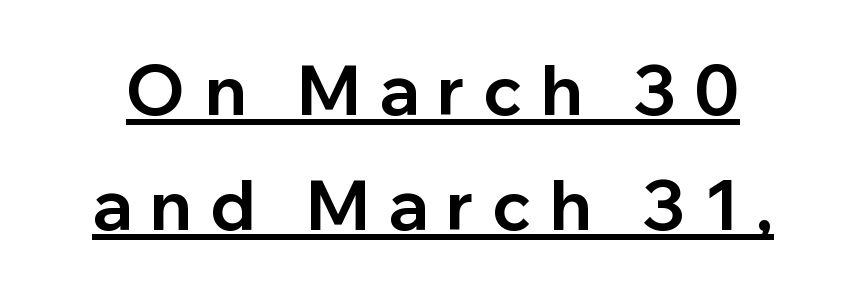
The image shows 69 px bold sans-serif type, upright; set normal line spacing (1.67x), unusually wide letter spacing (+0.27 em), underlined; low stroke contrast and a medium x-height.
